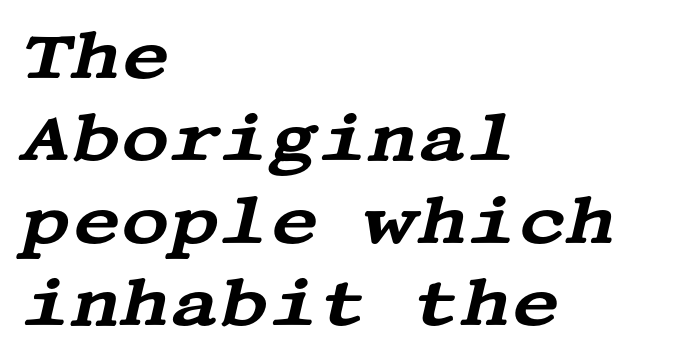
Q: Is the text italic (slanted)? A: Yes, it leans right by about 13 degrees.
Q: Is the typeface a serif or a sans-serif typeface? A: Serif.
Q: Is the text underlined? A: No.
Q: How is the paragraph aligned? A: Left-aligned.
Q: Is the spacing between letters normal or unusually wide? A: Normal.
Q: Width (condensed, normal, or wide)? A: Wide.
Q: Stroke contrast? A: Medium.
Q: x-height? A: Large.
